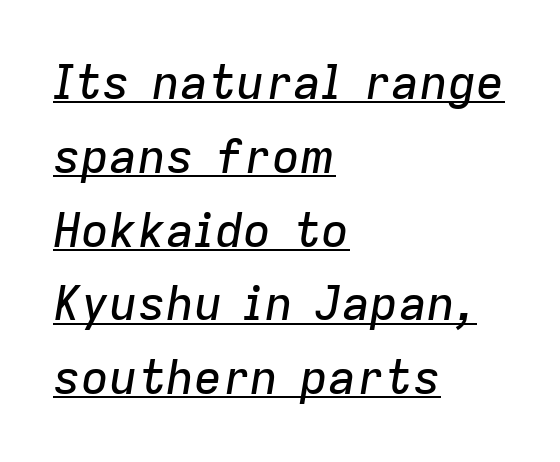
Q: Is the text italic (slanted)? A: Yes, it leans right by about 9 degrees.
Q: Is the text underlined? A: Yes.
Q: How is the paragraph aligned? A: Left-aligned.
Q: Is the spacing between letters normal or unusually wide? A: Normal.
Q: Is the spacing between lines tight, normal or loose? A: Normal.
Q: Width (condensed, normal, or wide)? A: Normal.
Q: Stroke contrast? A: Low.
Q: x-height? A: Medium.
Q: Monospaced? A: No.
